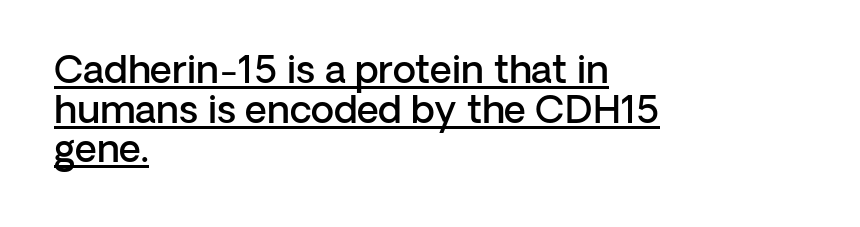
The words here are underlined. Between one letter and the next there's only the usual sliver of space. Line beginnings align vertically; line endings do not. Ordinary non-slanted type is in use. The glyphs have the mass of a demibold cut, below bold.
